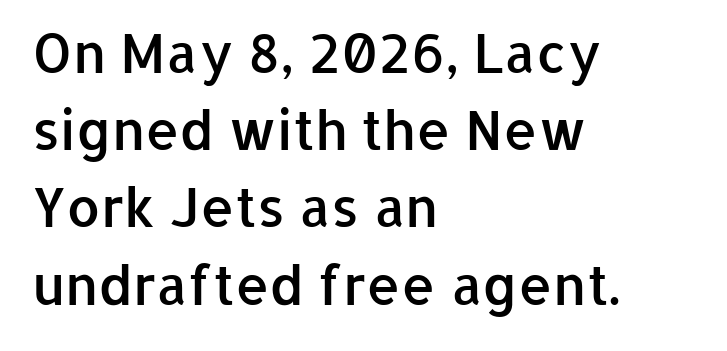
Successive baselines arrive at the customary interval. The letters stand upright; this is a roman face. Short note: letters normally spaced. The passage shown is not underscored anywhere. Each glyph is drawn with semibold strokes, heavier than normal yet not fully bold.
